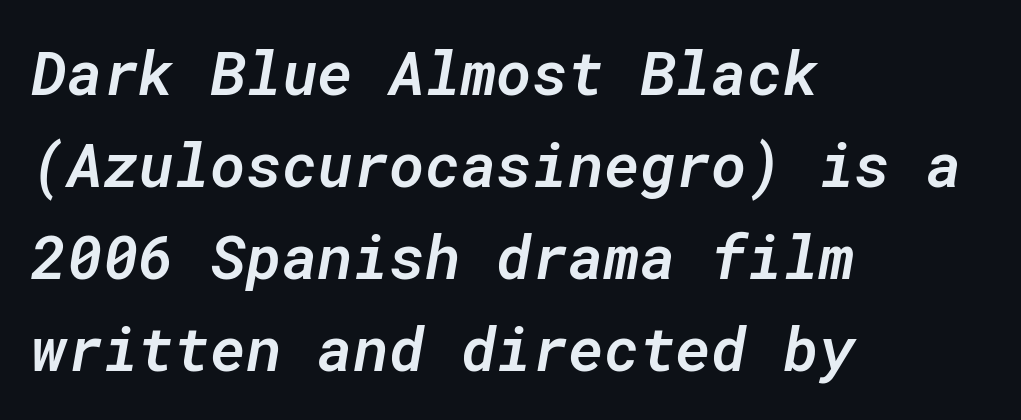
The image shows 61 px semibold type, italic (leaning right), monospaced; set left-aligned, normal line spacing (1.51x), normal letter spacing, not underlined; low stroke contrast and a medium x-height.
